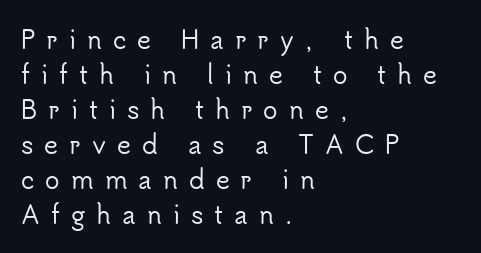
Q: Is the text italic (slanted)? A: No, it is upright.
Q: Is the text underlined? A: No.
Q: How is the paragraph aligned? A: Left-aligned.
Q: Is the spacing between letters normal or unusually wide? A: Unusually wide.
Q: Is the spacing between lines tight, normal or loose? A: Normal.
